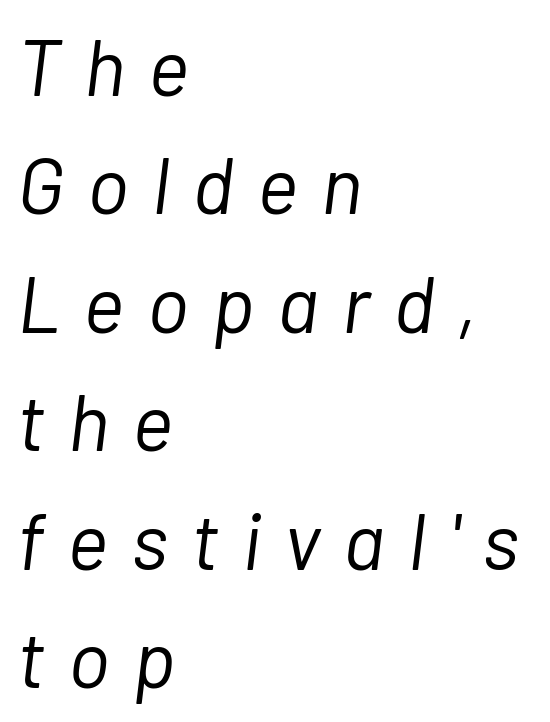
The whole block is typeset with a tilt. The strokes carry an ordinary text weight at most. Loose tracking; the words dissolve into strings of separated letters. Each letter keeps its own natural width here, so spacing adapts to shape. Type without underlining.
